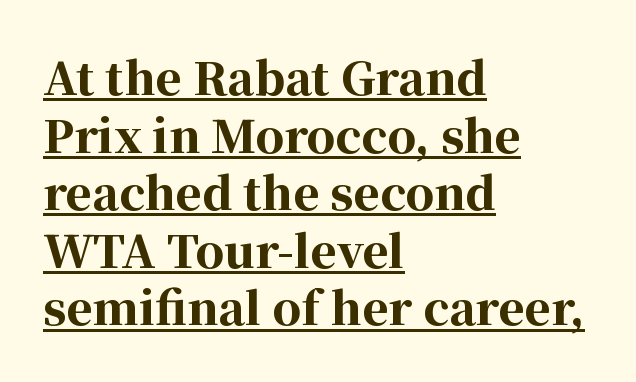
The image shows 45 px bold serif type, upright; set left-aligned, normal line spacing (1.28x), normal letter spacing, underlined; high stroke contrast and a medium x-height.
